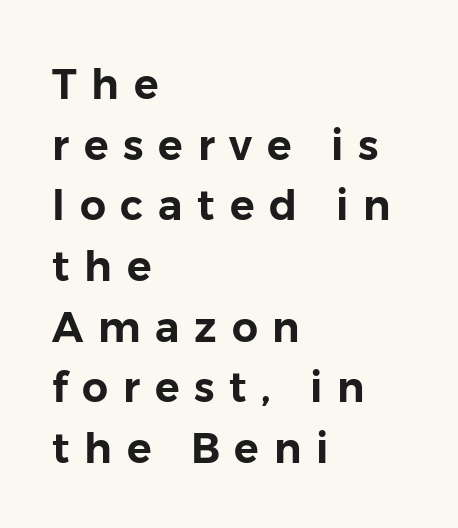
Summary of vertical rhythm: regular, with standard interline spacing. The letters advance in unequal steps, a hallmark of proportional type. Posture: vertical. A typesetter would label this face a sans. The gap between lines stays unmarked. A classic flush-left, rag-right setting is used for this passage.
